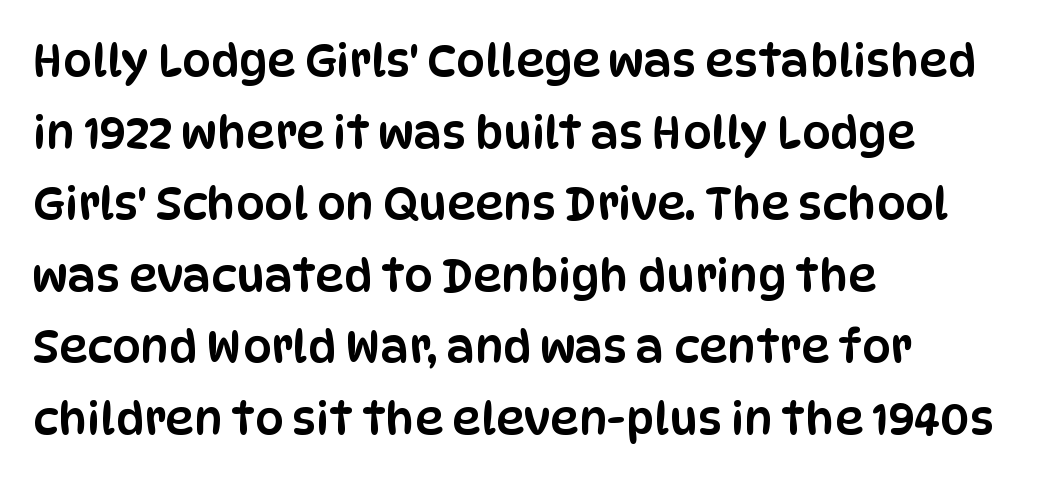
Q: Is the text italic (slanted)? A: No, it is upright.
Q: Is the typeface a serif or a sans-serif typeface? A: Sans-serif.
Q: Is the text underlined? A: No.
Q: How is the paragraph aligned? A: Left-aligned.
Q: Is the spacing between letters normal or unusually wide? A: Normal.
Q: Is the spacing between lines tight, normal or loose? A: Normal.
Q: Width (condensed, normal, or wide)? A: Condensed.
Q: Stroke contrast? A: Low.
Q: x-height? A: Large.
Q: Monospaced? A: No.
